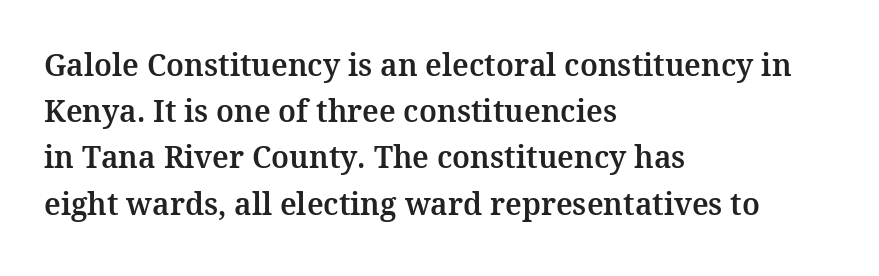
The image shows 30 px serif type, upright; set left-aligned, normal line spacing (1.54x), normal letter spacing, not underlined; medium stroke contrast and a medium x-height.
